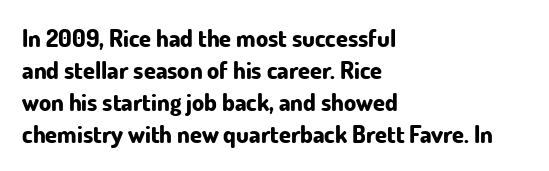
How are the letters spaced? Ordinarily, with no added tracking. Left-aligned paragraph, ragged on the right. The rows are spaced the way most documents space them. The glyphs are unaccompanied by any horizontal stroke below them. Weight check: bold — yes, fully. Ordinary non-slanted type is in use.
